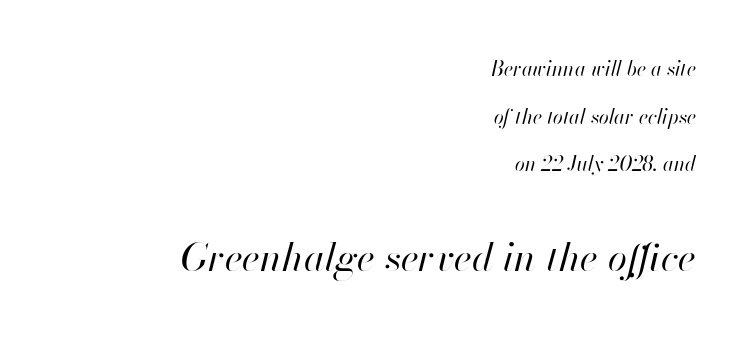
The image shows 39 px regular-weight type, italic (leaning right); set right-aligned, loose line spacing (2.38x), normal letter spacing, not underlined; the second (bottom) block is 1.95x larger; high stroke contrast and a small x-height.
